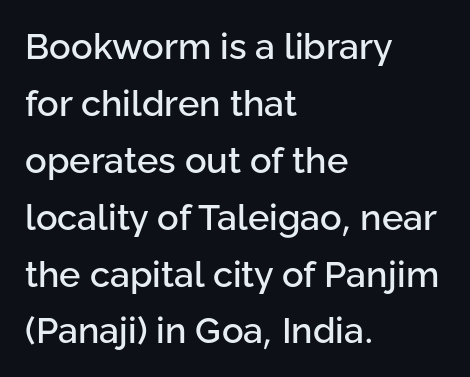
{"serif": "no", "italic": "no", "width": "normal", "stroke_contrast": "low", "x_height": "medium", "monospaced": "no", "underline": "no", "align": "left", "line_spacing": "normal", "line_spacing_ratio": 1.58, "letter_spacing": "normal", "letter_spacing_em": 0.0, "glyph_px": 36}
